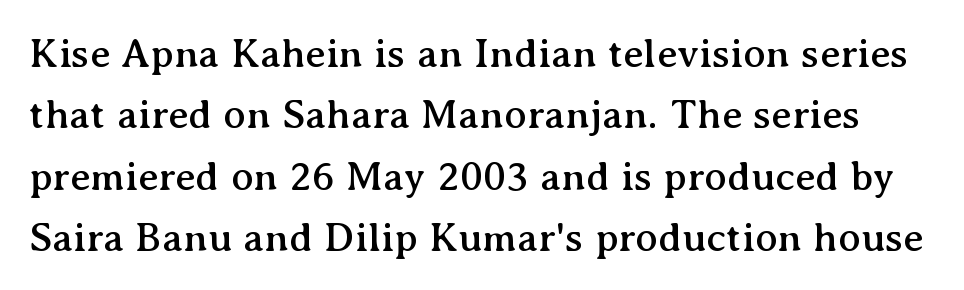
The image shows 42 px serif type, upright; set normal line spacing (1.46x), normal letter spacing, not underlined; medium stroke contrast and a medium x-height.
